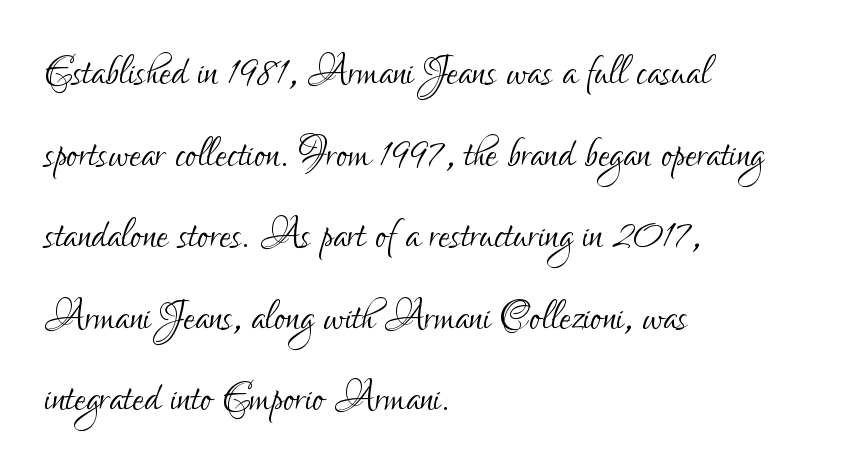
{"serif": "no", "bold": "no", "weight": "light", "width": "condensed", "stroke_contrast": "low", "x_height": "small", "monospaced": "no", "underline": "no", "align": "left", "line_spacing": "normal", "line_spacing_ratio": 1.54, "letter_spacing": "normal", "letter_spacing_em": 0.0, "glyph_px": 53}
